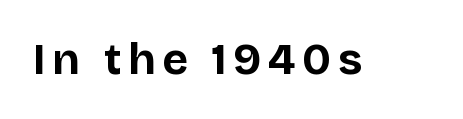
The image shows 44 px bold sans-serif type, upright; set not underlined; low stroke contrast and a large x-height.
